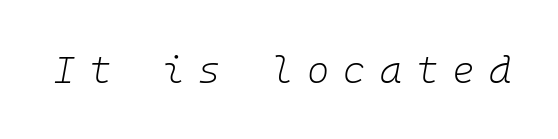
Q: Is the text bold? A: No.
Q: Is the text italic (slanted)? A: Yes, it leans right by about 10 degrees.
Q: Is the text underlined? A: No.
Q: Is the spacing between letters normal or unusually wide? A: Unusually wide.
Q: Width (condensed, normal, or wide)? A: Normal.
Q: Stroke contrast? A: Low.
Q: x-height? A: Medium.
Q: Monospaced? A: Yes.
